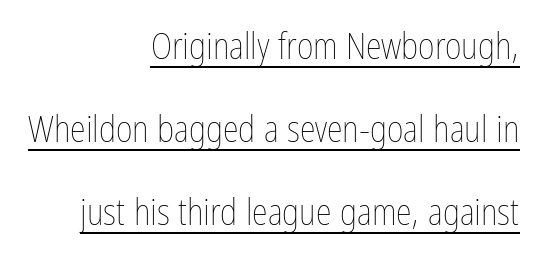
Q: Is the text bold? A: No.
Q: Is the text italic (slanted)? A: No, it is upright.
Q: Is the text underlined? A: Yes.
Q: How is the paragraph aligned? A: Right-aligned.
Q: Is the spacing between letters normal or unusually wide? A: Normal.
Q: Is the spacing between lines tight, normal or loose? A: Loose.
Q: Width (condensed, normal, or wide)? A: Condensed.
Q: Stroke contrast? A: Low.
Q: x-height? A: Medium.
Q: Monospaced? A: No.
